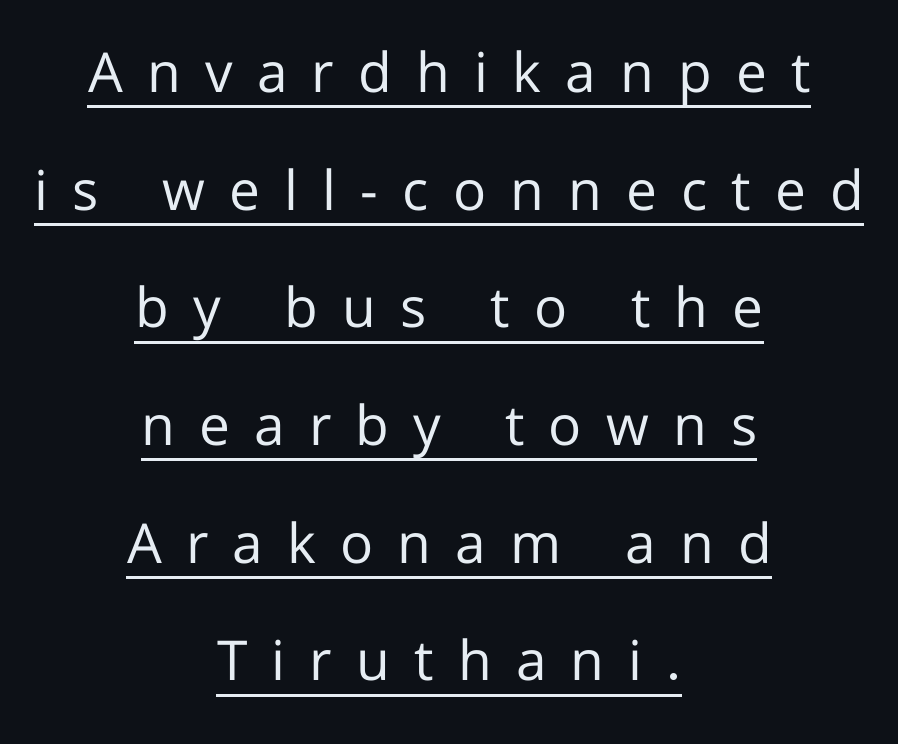
The image shows 55 px regular-weight sans-serif type, upright; set centered, loose line spacing (2.14x), unusually wide letter spacing (+0.44 em), underlined; low stroke contrast and a medium x-height.
